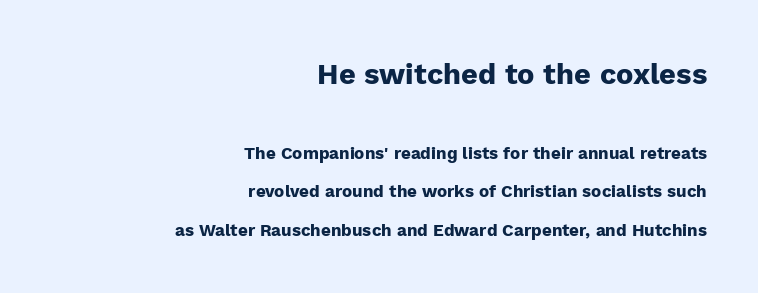
{"serif": "no", "italic": "no", "bold": "yes", "weight": "heavy", "width": "normal", "stroke_contrast": "low", "x_height": "medium", "monospaced": "no", "underline": "no", "align": "right", "line_spacing": "loose", "line_spacing_ratio": 2.26, "letter_spacing": "normal", "letter_spacing_em": 0.0, "larger_block": "first", "size_ratio": 1.71, "glyph_px": 29}
